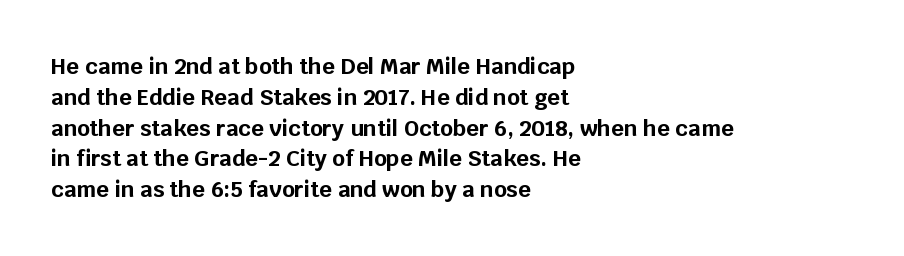
Q: Is the text bold? A: Yes.
Q: Is the text italic (slanted)? A: No, it is upright.
Q: Is the text underlined? A: No.
Q: How is the paragraph aligned? A: Left-aligned.
Q: Is the spacing between letters normal or unusually wide? A: Normal.
Q: Is the spacing between lines tight, normal or loose? A: Normal.
